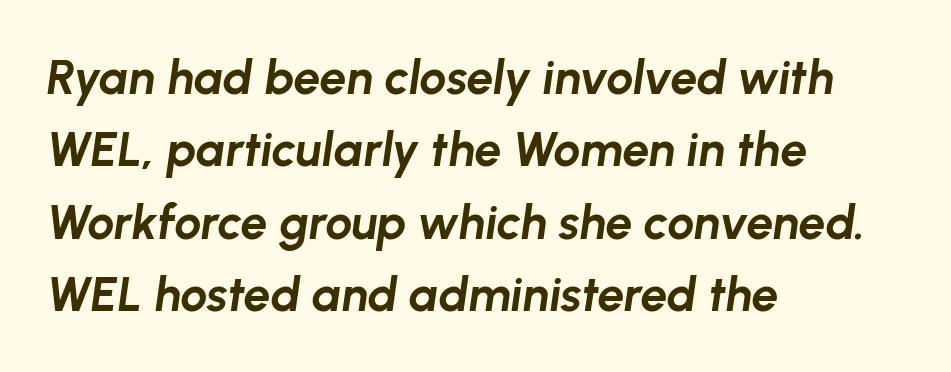
Q: Is the text bold? A: Yes.
Q: Is the text italic (slanted)? A: Yes, it leans right by about 8 degrees.
Q: Is the text underlined? A: No.
Q: How is the paragraph aligned? A: Left-aligned.
Q: Is the spacing between letters normal or unusually wide? A: Normal.
Q: Is the spacing between lines tight, normal or loose? A: Normal.
Q: Width (condensed, normal, or wide)? A: Normal.
Q: Stroke contrast? A: Low.
Q: x-height? A: Medium.
Q: Monospaced? A: No.
